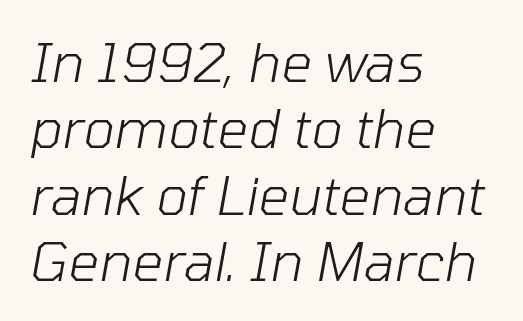
The image shows 54 px light type, italic (leaning right); set left-aligned, line spacing 1.23x, normal letter spacing, not underlined; low stroke contrast and a medium x-height.
